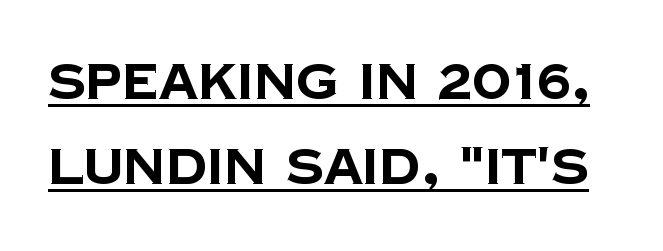
The image shows 49 px bold sans-serif type; set line spacing 1.74x, normal letter spacing, underlined; low stroke contrast and a large x-height.
